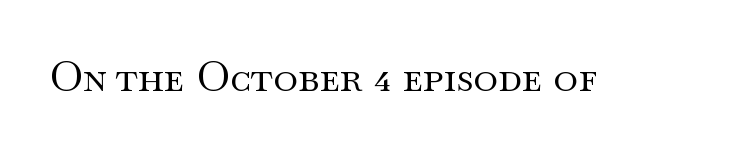
Every character sits straight up, as roman type does. Old-style or modern, the face here clearly has serifs. Looks like regular typesetting: each glyph gets only the width it needs. Plain, unruled lines of type. The font sits on the lighter half of the weight spectrum, regular included.
